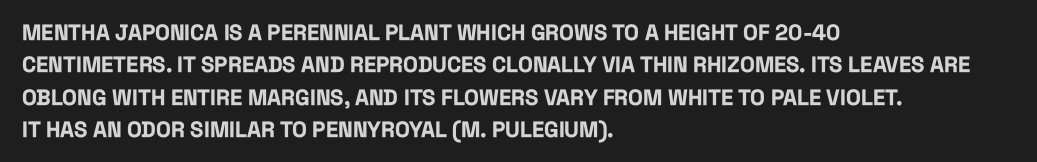
Q: Is the text bold? A: Yes.
Q: Is the text italic (slanted)? A: No, it is upright.
Q: Is the text underlined? A: No.
Q: How is the paragraph aligned? A: Left-aligned.
Q: Is the spacing between letters normal or unusually wide? A: Normal.
Q: Is the spacing between lines tight, normal or loose? A: Normal.
